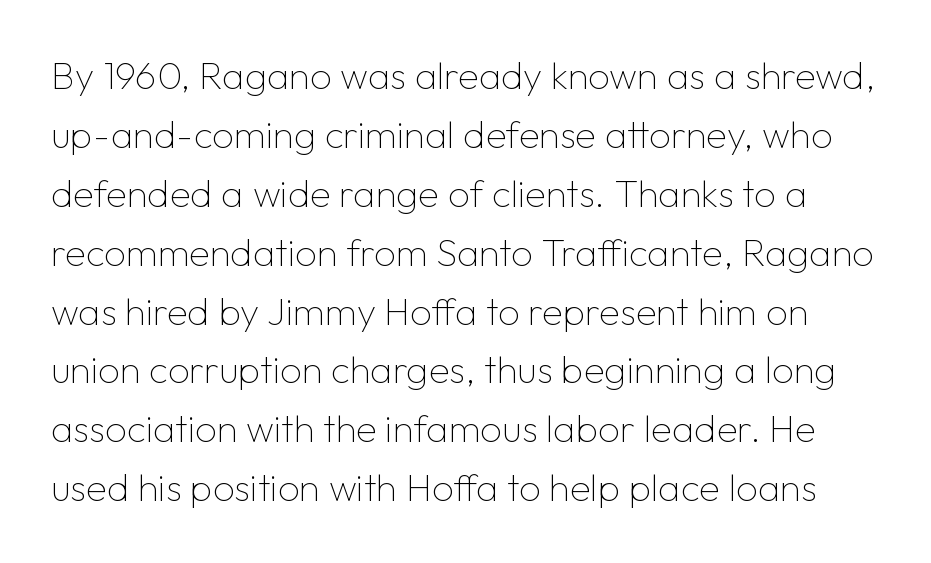
{"serif": "no", "italic": "no", "bold": "no", "weight": "thin", "width": "normal", "stroke_contrast": "low", "x_height": "medium", "monospaced": "no", "underline": "no", "line_spacing": "normal", "line_spacing_ratio": 1.55, "letter_spacing": "normal", "letter_spacing_em": 0.0, "glyph_px": 38}
